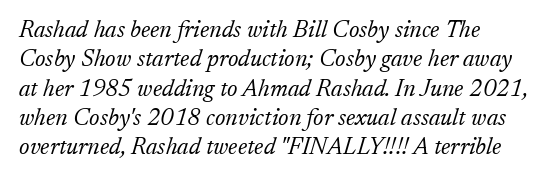
On a weight scale, this lands at 450 or below. Observe the ordinary spacing: letters are neighbours, not strangers. Glance below the letters and you will spot only blank space. The typography opts for an oblique posture over an upright one.
